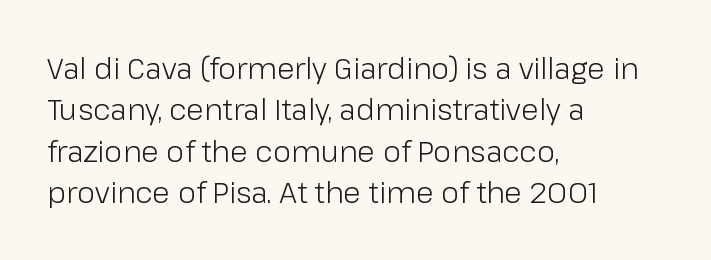
Q: Is the text bold? A: No.
Q: Is the text italic (slanted)? A: No, it is upright.
Q: Is the typeface a serif or a sans-serif typeface? A: Sans-serif.
Q: Is the text underlined? A: No.
Q: How is the paragraph aligned? A: Left-aligned.
Q: Is the spacing between letters normal or unusually wide? A: Normal.
Q: Is the spacing between lines tight, normal or loose? A: Normal.
Q: Width (condensed, normal, or wide)? A: Normal.
Q: Stroke contrast? A: Low.
Q: x-height? A: Medium.
Q: Monospaced? A: No.
